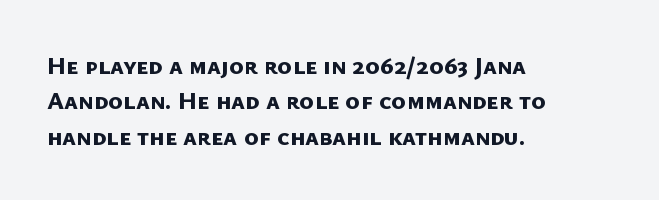
Q: Is the text bold? A: Yes.
Q: Is the text underlined? A: No.
Q: How is the paragraph aligned? A: Left-aligned.
Q: Is the spacing between letters normal or unusually wide? A: Normal.
Q: Is the spacing between lines tight, normal or loose? A: Normal.
